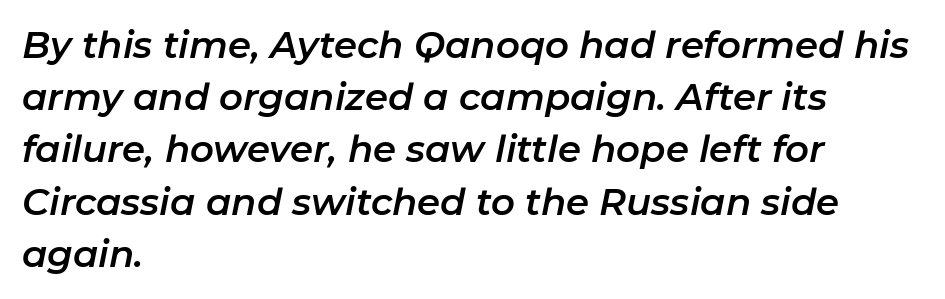
There's an unmistakable incline to the writing here. Honestly, the letter spacing is just normal — you wouldn't notice it. Interline gaps are of average width in this sample. Only glyphs here, with clear space below each row.
